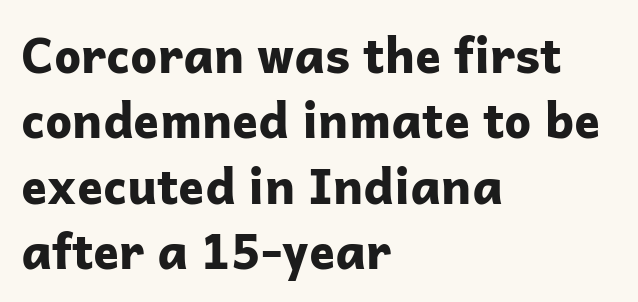
{"serif": "no", "italic": "no", "bold": "yes", "weight": "bold", "width": "normal", "stroke_contrast": "low", "x_height": "medium", "monospaced": "no", "underline": "no", "align": "left", "line_spacing": "normal", "line_spacing_ratio": 1.36, "letter_spacing": "normal", "letter_spacing_em": 0.0, "glyph_px": 48}
